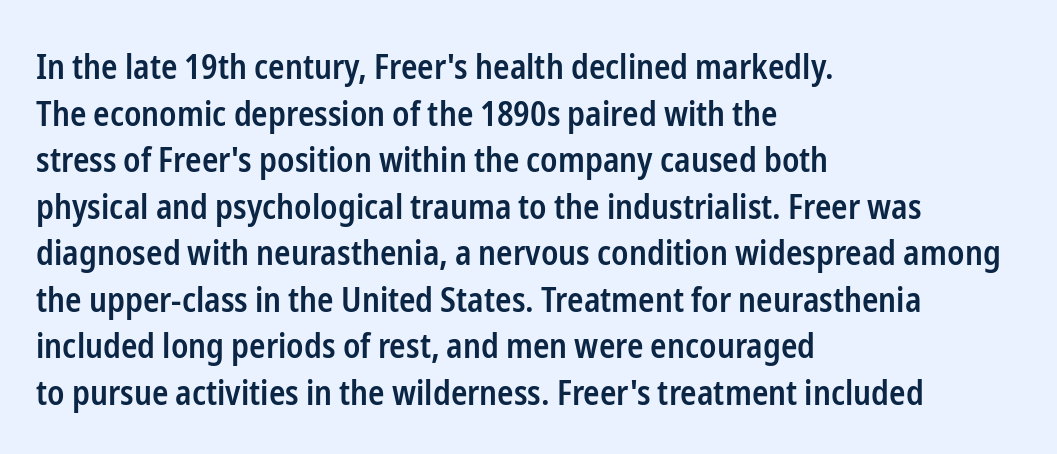
{"serif": "no", "italic": "no", "bold": "semi", "weight": "semibold", "width": "condensed", "stroke_contrast": "low", "x_height": "medium", "monospaced": "no", "underline": "no", "align": "left", "line_spacing": "normal", "line_spacing_ratio": 1.37, "letter_spacing": "normal", "letter_spacing_em": 0.0, "glyph_px": 34}
